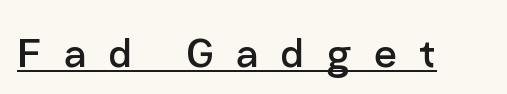
Q: Is the text bold? A: No.
Q: Is the text italic (slanted)? A: No, it is upright.
Q: Is the typeface a serif or a sans-serif typeface? A: Sans-serif.
Q: Is the text underlined? A: Yes.
Q: Is the spacing between letters normal or unusually wide? A: Unusually wide.
Q: Width (condensed, normal, or wide)? A: Normal.
Q: Stroke contrast? A: Low.
Q: x-height? A: Medium.
Q: Monospaced? A: No.
